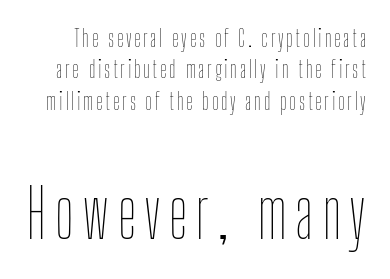
Q: Is the text bold? A: No.
Q: Is the text italic (slanted)? A: No, it is upright.
Q: Is the text underlined? A: No.
Q: Is the spacing between lines tight, normal or loose? A: Normal.
Q: Which block of text is set in a larger size, the first (top) or the second (bottom)? A: The second (bottom) one.
Q: Width (condensed, normal, or wide)? A: Condensed.
Q: Stroke contrast? A: Low.
Q: x-height? A: Medium.
Q: Monospaced? A: No.
